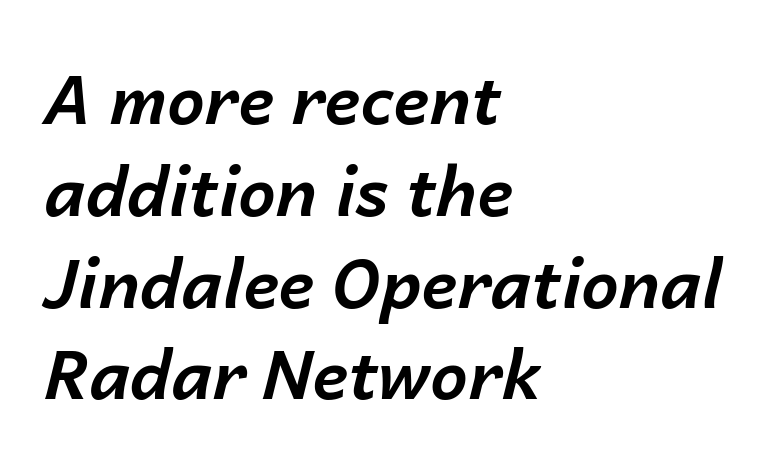
In terms of letterspacing, this is plain default setting. The strip under each line holds only bare page. Horizontal bands of white between lines are of average thickness. This sample is left-justified, so line endings fall wherever the words run out.
